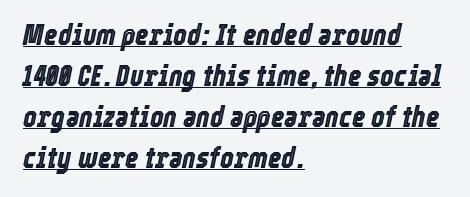
{"italic": "yes", "lean": "right", "slant_degrees": 12, "width": "condensed", "x_height": "medium", "monospaced": "no", "underline": "yes", "align": "left", "line_spacing": "normal", "line_spacing_ratio": 1.41, "letter_spacing": "normal", "letter_spacing_em": 0.0, "glyph_px": 29}
